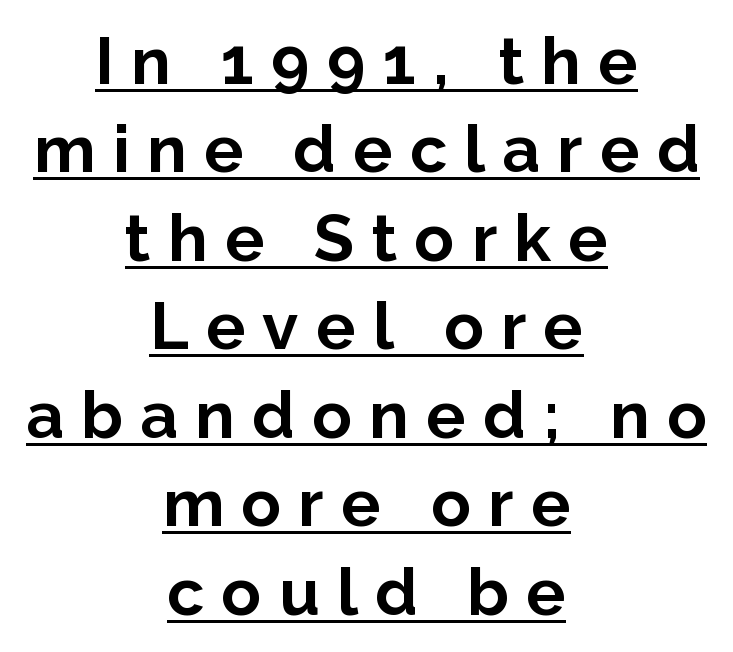
{"serif": "no", "italic": "no", "bold": "yes", "weight": "bold", "width": "normal", "stroke_contrast": "low", "x_height": "medium", "monospaced": "no", "underline": "yes", "align": "center", "line_spacing": "normal", "line_spacing_ratio": 1.34, "letter_spacing": "wide", "letter_spacing_em": 0.26, "glyph_px": 66}
